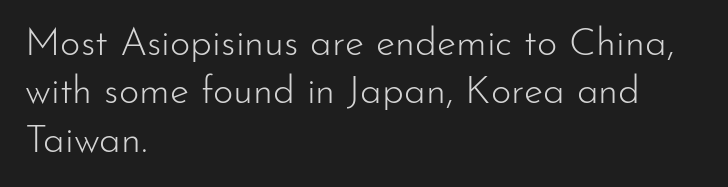
These lines are set flush left with a ragged right edge. Descender tails drop into unmarked territory. Each stroke keeps to a modest, everyday thickness or less. Tracking here is standard; glyphs follow each other at the usual distance. Style check: upright. Note the varied advance widths — an 'i' is clearly narrower than an 'm'.
